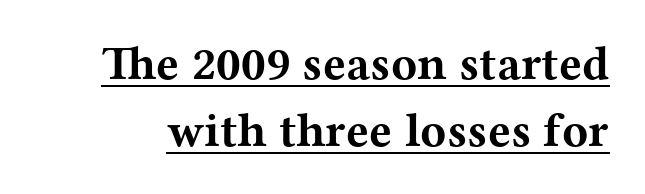
The image shows 48 px bold, wide serif type, upright; set normal line spacing (1.39x), normal letter spacing, underlined; medium stroke contrast and a medium x-height.
